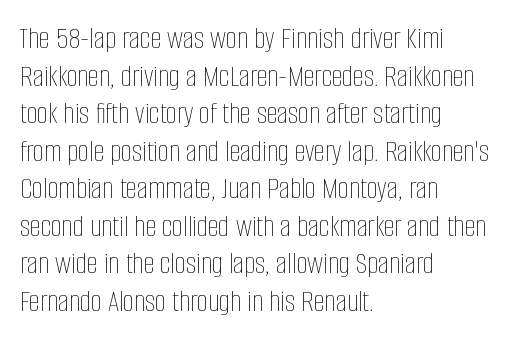
The image shows 31 px thin, condensed type, upright; set left-aligned, line spacing 1.21x, normal letter spacing, not underlined; low stroke contrast and a large x-height.
